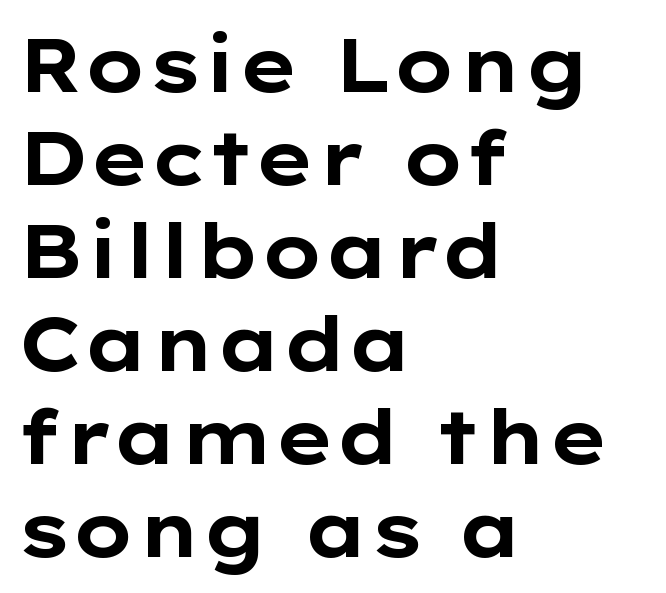
{"serif": "no", "italic": "no", "bold": "yes", "weight": "bold", "width": "wide", "stroke_contrast": "low", "x_height": "medium", "monospaced": "no", "underline": "no", "align": "left", "line_spacing_ratio": 1.24, "letter_spacing": "normal", "letter_spacing_em": 0.0, "glyph_px": 75}
